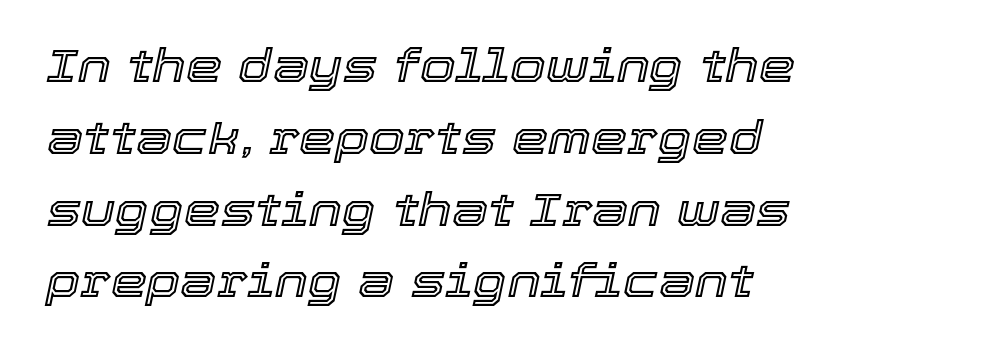
Q: Is the text italic (slanted)? A: Yes, it leans right by about 12 degrees.
Q: Is the text underlined? A: No.
Q: How is the paragraph aligned? A: Left-aligned.
Q: Is the spacing between letters normal or unusually wide? A: Normal.
Q: Is the spacing between lines tight, normal or loose? A: Normal.
Q: Width (condensed, normal, or wide)? A: Normal.
Q: x-height? A: Medium.
Q: Monospaced? A: No.
